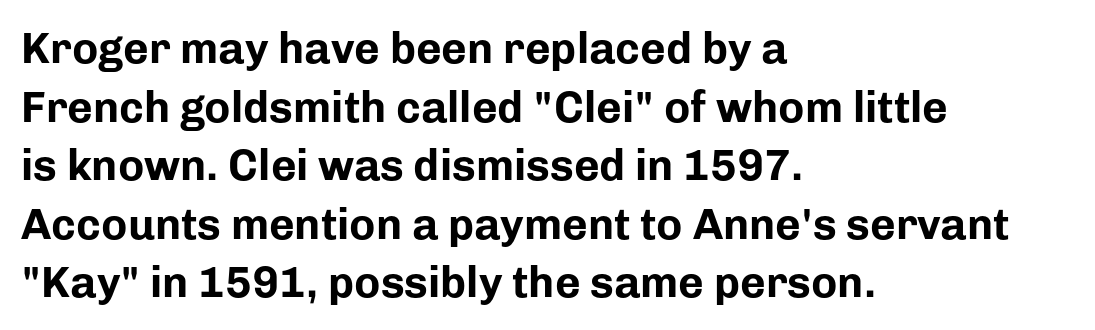
The image shows 44 px bold sans-serif type, upright; set left-aligned, normal line spacing (1.33x), normal letter spacing, not underlined; low stroke contrast and a medium x-height.
